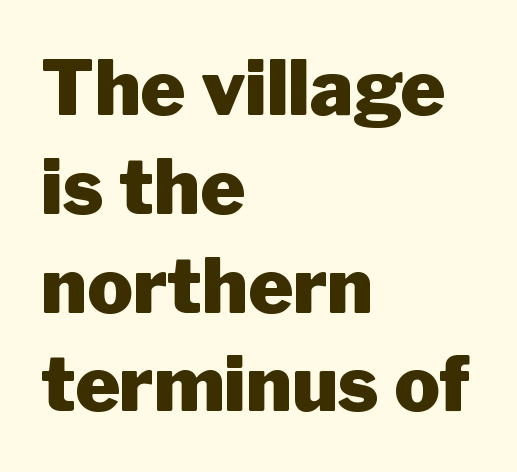
{"serif": "no", "italic": "no", "bold": "yes", "weight": "heavy", "width": "normal", "stroke_contrast": "low", "x_height": "medium", "monospaced": "no", "underline": "no", "align": "left", "line_spacing": "normal", "line_spacing_ratio": 1.3, "letter_spacing": "normal", "letter_spacing_em": 0.0, "glyph_px": 76}
